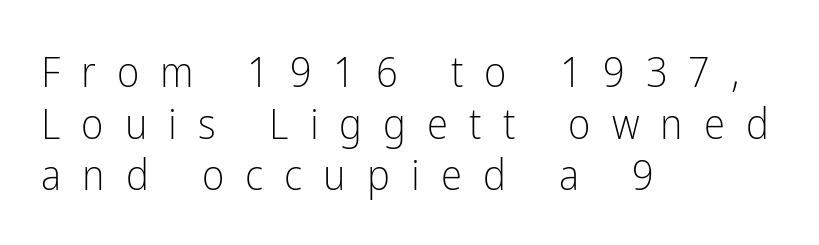
The image shows 43 px light, condensed sans-serif type, upright; set left-aligned, line spacing 1.2x, unusually wide letter spacing (+0.49 em), not underlined; low stroke contrast and a medium x-height.
